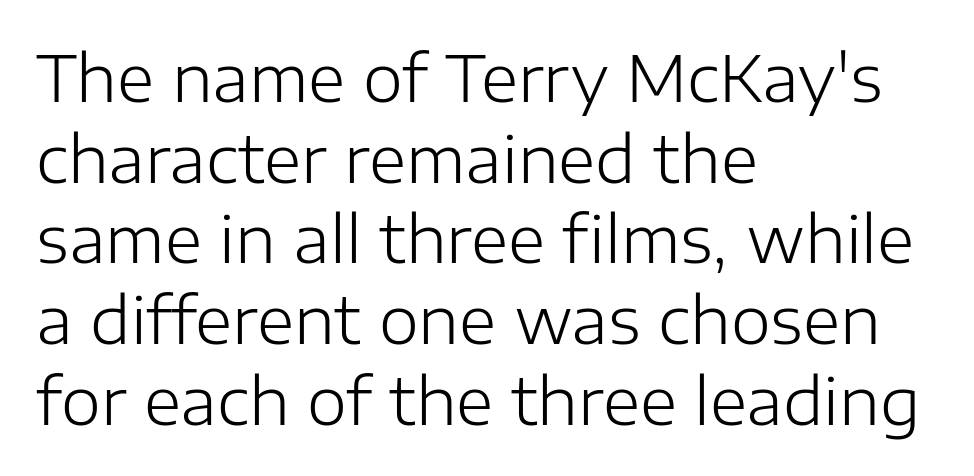
Typeset ragged right — the left edge is the straight one. The type sits square on the baseline with zero lean. These lines sit exactly where default settings would place them. The specimen omits any rule beneath the text block's lines. Inter-character spacing is left at the font's built-in metrics. The designer went with a sans here, leaving each stem footless.
